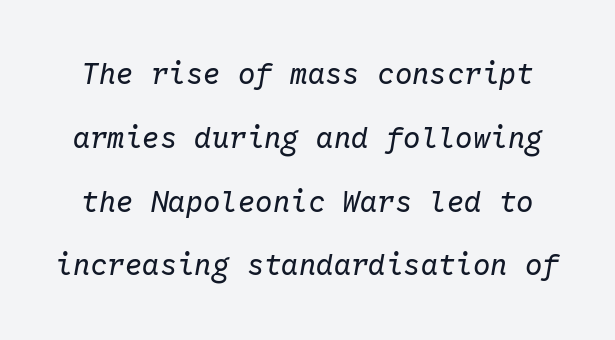
The image shows 29 px regular-weight type, italic (leaning right), monospaced; set loose line spacing (2.2x), normal letter spacing, not underlined; low stroke contrast and a medium x-height.
